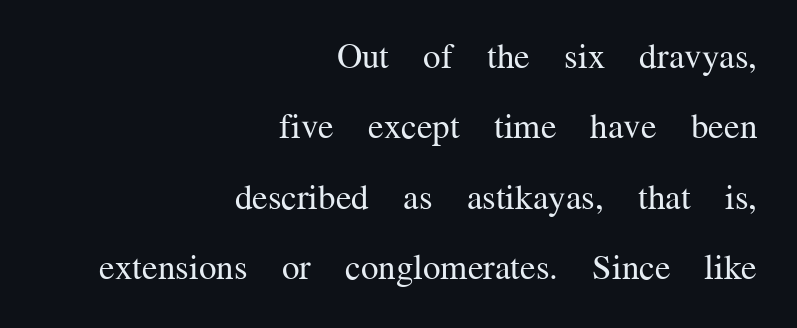
{"serif": "yes", "italic": "no", "bold": "no", "weight": "regular", "width": "normal", "stroke_contrast": "medium", "x_height": "medium", "monospaced": "no", "underline": "no", "align": "right", "line_spacing": "loose", "line_spacing_ratio": 2.01, "letter_spacing": "normal", "letter_spacing_em": 0.0, "glyph_px": 35}
